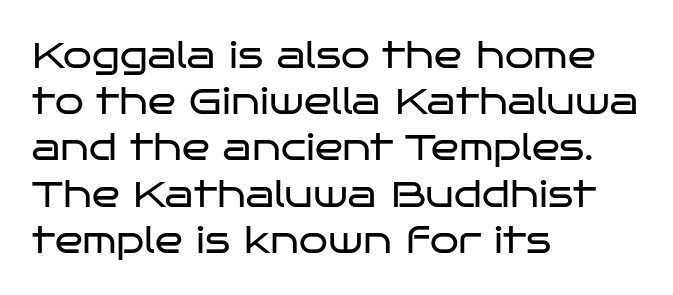
Q: Is the text bold? A: No.
Q: Is the text italic (slanted)? A: No, it is upright.
Q: Is the typeface a serif or a sans-serif typeface? A: Sans-serif.
Q: Is the text underlined? A: No.
Q: How is the paragraph aligned? A: Left-aligned.
Q: Is the spacing between letters normal or unusually wide? A: Normal.
Q: Is the spacing between lines tight, normal or loose? A: Normal.
Q: Width (condensed, normal, or wide)? A: Wide.
Q: Stroke contrast? A: Low.
Q: x-height? A: Large.
Q: Monospaced? A: No.
